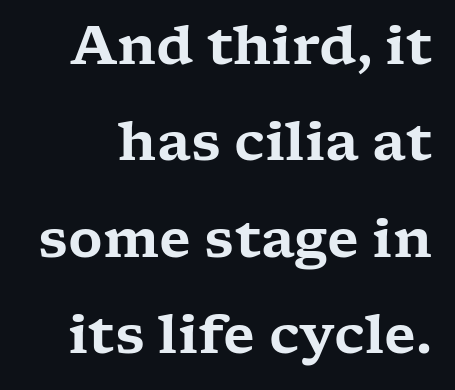
The image shows 53 px wide serif type, upright; set line spacing 1.82x, normal letter spacing, not underlined; low stroke contrast and a medium x-height.
